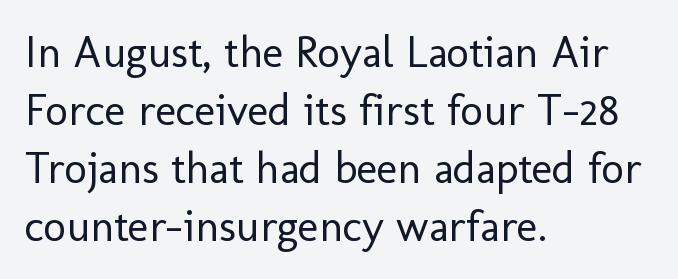
Q: Is the text bold? A: No.
Q: Is the text italic (slanted)? A: No, it is upright.
Q: Is the typeface a serif or a sans-serif typeface? A: Sans-serif.
Q: Is the text underlined? A: No.
Q: How is the paragraph aligned? A: Left-aligned.
Q: Is the spacing between letters normal or unusually wide? A: Normal.
Q: Is the spacing between lines tight, normal or loose? A: Normal.
Q: Width (condensed, normal, or wide)? A: Normal.
Q: Stroke contrast? A: Low.
Q: x-height? A: Medium.
Q: Monospaced? A: No.
